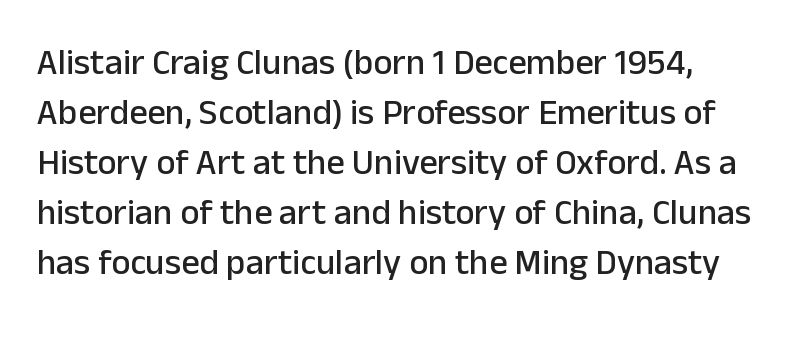
Q: Is the text italic (slanted)? A: No, it is upright.
Q: Is the typeface a serif or a sans-serif typeface? A: Sans-serif.
Q: Is the text underlined? A: No.
Q: How is the paragraph aligned? A: Left-aligned.
Q: Is the spacing between letters normal or unusually wide? A: Normal.
Q: Is the spacing between lines tight, normal or loose? A: Normal.
Q: Width (condensed, normal, or wide)? A: Normal.
Q: Stroke contrast? A: Low.
Q: x-height? A: Medium.
Q: Monospaced? A: No.
